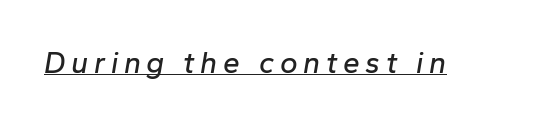
Here the designer chose a conventional face with non-uniform glyph widths. Caption: lettering with a line underneath. Looking at the ascenders, they clearly lean.
